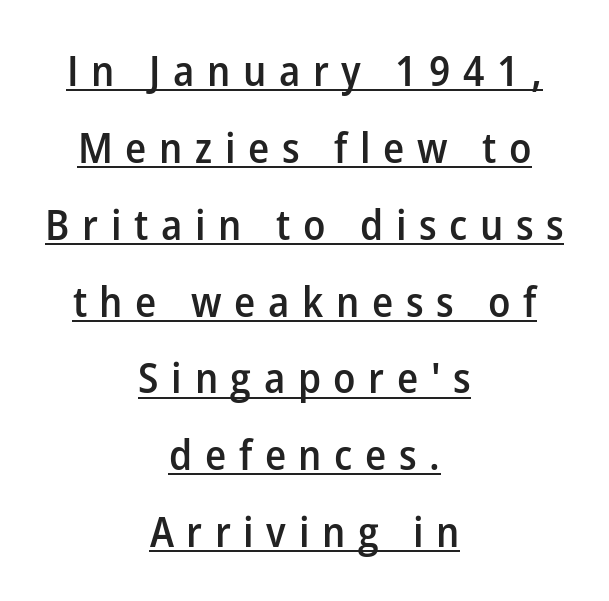
Q: Is the text bold? A: Semi-bold.
Q: Is the text italic (slanted)? A: No, it is upright.
Q: Is the typeface a serif or a sans-serif typeface? A: Sans-serif.
Q: Is the text underlined? A: Yes.
Q: How is the paragraph aligned? A: Centered.
Q: Is the spacing between letters normal or unusually wide? A: Unusually wide.
Q: Width (condensed, normal, or wide)? A: Normal.
Q: Stroke contrast? A: Low.
Q: x-height? A: Medium.
Q: Monospaced? A: No.
